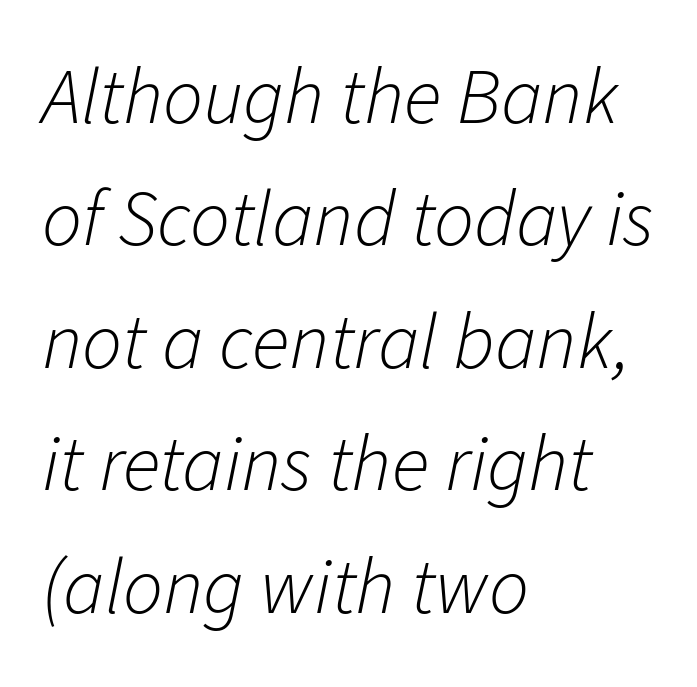
Q: Is the text bold? A: No.
Q: Is the text italic (slanted)? A: Yes, it leans right by about 11 degrees.
Q: Is the text underlined? A: No.
Q: How is the paragraph aligned? A: Left-aligned.
Q: Is the spacing between letters normal or unusually wide? A: Normal.
Q: Is the spacing between lines tight, normal or loose? A: Normal.
Q: Width (condensed, normal, or wide)? A: Normal.
Q: Stroke contrast? A: Low.
Q: x-height? A: Medium.
Q: Monospaced? A: No.
